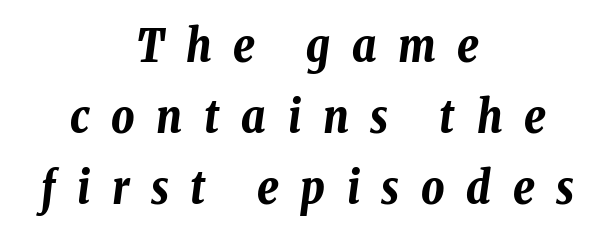
Q: Is the text bold? A: Yes.
Q: Is the text italic (slanted)? A: Yes, it leans right by about 8 degrees.
Q: Is the text underlined? A: No.
Q: How is the paragraph aligned? A: Centered.
Q: Is the spacing between letters normal or unusually wide? A: Unusually wide.
Q: Is the spacing between lines tight, normal or loose? A: Normal.
Q: Width (condensed, normal, or wide)? A: Condensed.
Q: Stroke contrast? A: Low.
Q: x-height? A: Medium.
Q: Monospaced? A: No.
